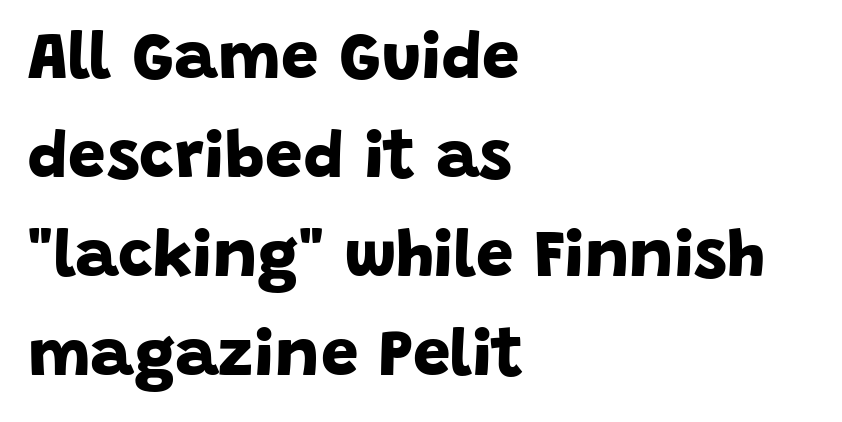
Q: Is the text bold? A: Yes.
Q: Is the typeface a serif or a sans-serif typeface? A: Sans-serif.
Q: Is the text underlined? A: No.
Q: How is the paragraph aligned? A: Left-aligned.
Q: Is the spacing between letters normal or unusually wide? A: Normal.
Q: Is the spacing between lines tight, normal or loose? A: Normal.
Q: Width (condensed, normal, or wide)? A: Normal.
Q: Stroke contrast? A: Low.
Q: x-height? A: Large.
Q: Monospaced? A: No.
